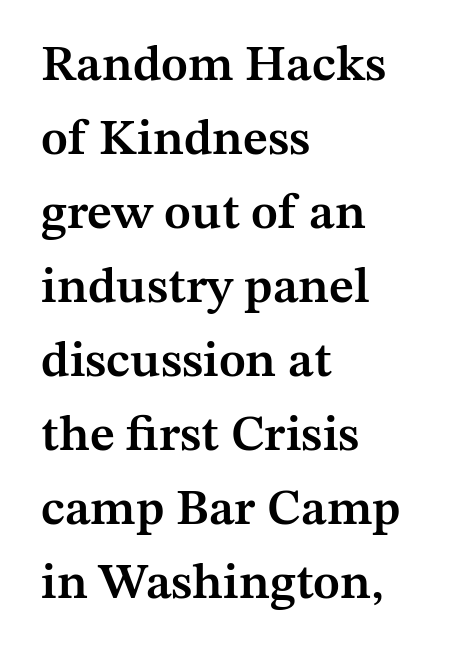
This sample is left-justified, so line endings fall wherever the words run out. The designer went with a serif here, giving each stem small feet. Vertically, the passage feels balanced, rows spaced as you'd expect. Character widths vary here, with narrow letters taking less room than wide ones. The letters sit at their default tracking, neither squeezed nor spread. The strokes are fattened partway — semibold, not bold.
